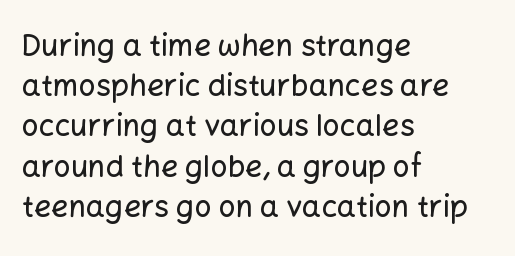
{"serif": "no", "italic": "no", "width": "normal", "stroke_contrast": "low", "x_height": "medium", "monospaced": "no", "underline": "no", "align": "left", "line_spacing": "normal", "line_spacing_ratio": 1.34, "letter_spacing": "normal", "letter_spacing_em": 0.0, "glyph_px": 30}
